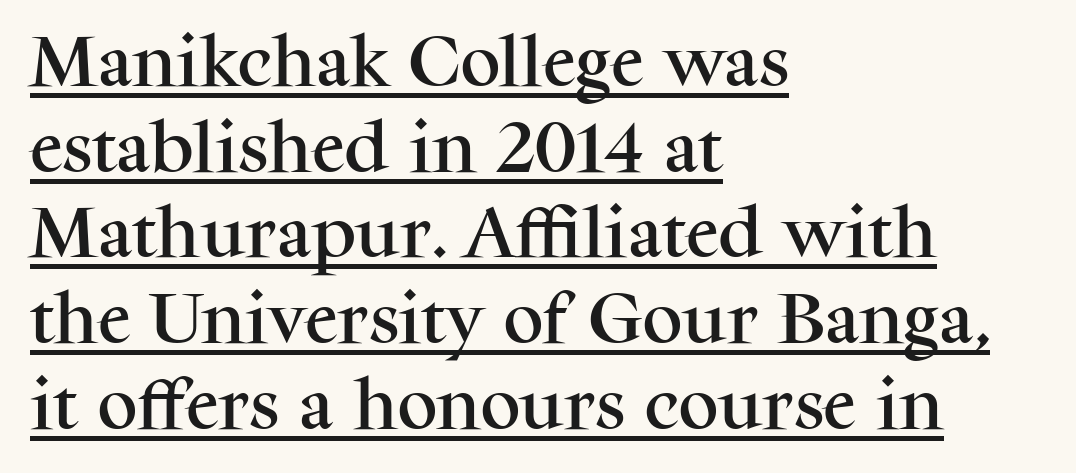
The image shows 56 px serif type, upright; set left-aligned, normal line spacing (1.53x), normal letter spacing, underlined; medium stroke contrast and a medium x-height.
